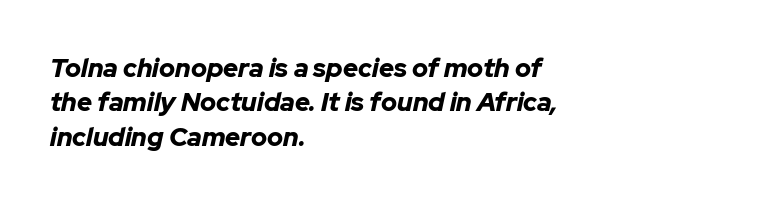
The image shows 26 px bold type, italic (leaning right); set left-aligned, normal line spacing (1.32x), normal letter spacing, not underlined.
